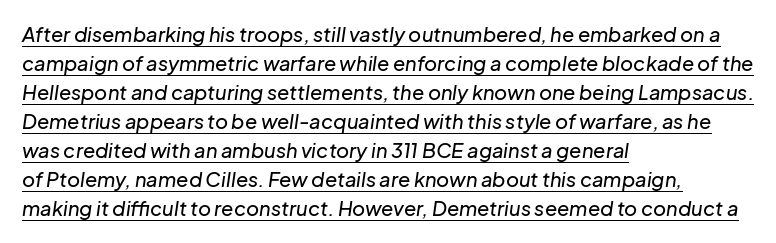
{"italic": "yes", "lean": "right", "slant_degrees": 8, "underline": "yes", "align": "left", "line_spacing": "normal", "line_spacing_ratio": 1.45, "letter_spacing": "normal", "letter_spacing_em": 0.0, "glyph_px": 20}
